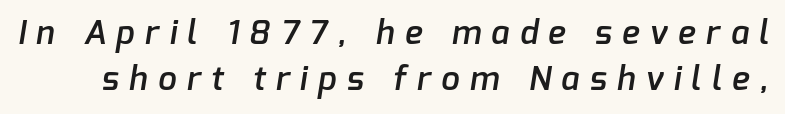
The image shows 33 px semibold sans-serif type; set normal line spacing (1.39x), unusually wide letter spacing (+0.32 em), not underlined; low stroke contrast and a medium x-height.
